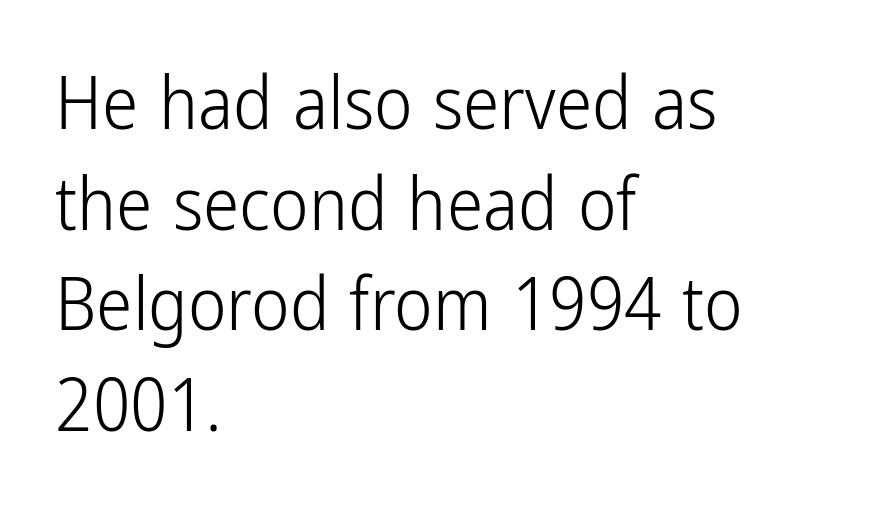
Horizontal alignment here is leftward, the default for most running prose. Weight class: somewhere from thin through regular. Inter-character spacing is left at the font's built-in metrics. This rendering employs a face without finishing strokes, i.e., a sans-serif. Posture: straight, roman, zero tilt. Letters rest on an invisible, unmarked baseline.
